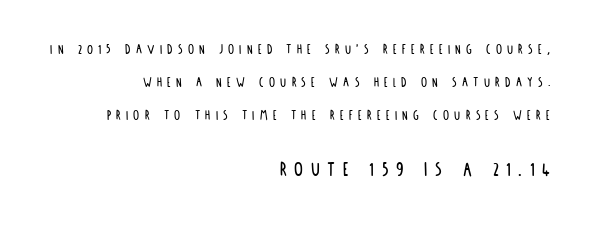
{"italic": "no", "underline": "no", "align": "right", "line_spacing": "loose", "line_spacing_ratio": 2.2, "letter_spacing": "wide", "letter_spacing_em": 0.35, "larger_block": "second", "size_ratio": 1.47, "glyph_px": 22}
